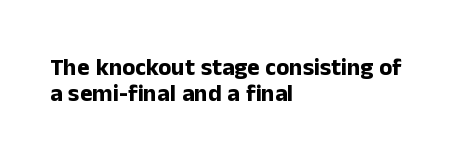
Q: Is the text bold? A: Yes.
Q: Is the text italic (slanted)? A: No, it is upright.
Q: Is the text underlined? A: No.
Q: How is the paragraph aligned? A: Left-aligned.
Q: Is the spacing between letters normal or unusually wide? A: Normal.
Q: Is the spacing between lines tight, normal or loose? A: Tight.
